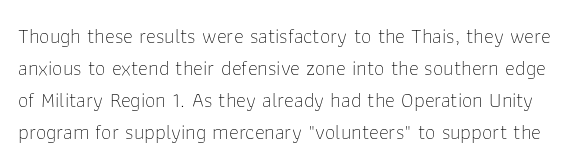
The image shows 21 px text type, upright; set normal line spacing (1.53x), normal letter spacing, not underlined.
